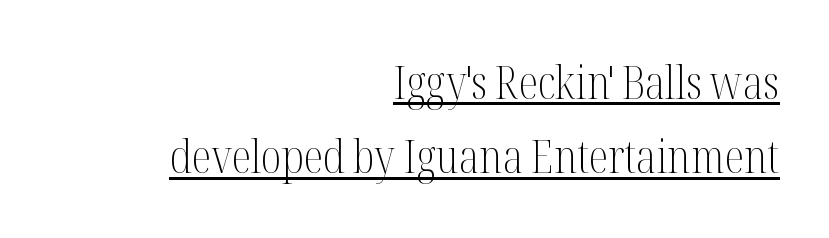
The image shows 45 px light, condensed serif type, upright; set right-aligned, normal line spacing (1.65x), normal letter spacing, underlined; medium stroke contrast and a medium x-height.
